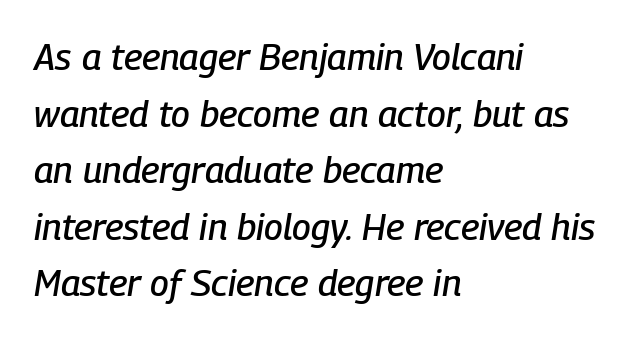
Q: Is the text italic (slanted)? A: Yes, it leans right by about 9 degrees.
Q: Is the text underlined? A: No.
Q: How is the paragraph aligned? A: Left-aligned.
Q: Is the spacing between letters normal or unusually wide? A: Normal.
Q: Is the spacing between lines tight, normal or loose? A: Normal.
Q: Width (condensed, normal, or wide)? A: Condensed.
Q: Stroke contrast? A: Low.
Q: x-height? A: Medium.
Q: Monospaced? A: No.
